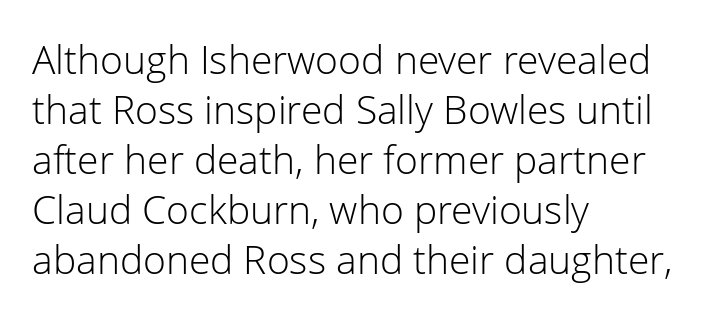
Q: Is the text bold? A: No.
Q: Is the text italic (slanted)? A: No, it is upright.
Q: Is the typeface a serif or a sans-serif typeface? A: Sans-serif.
Q: Is the text underlined? A: No.
Q: How is the paragraph aligned? A: Left-aligned.
Q: Is the spacing between letters normal or unusually wide? A: Normal.
Q: Is the spacing between lines tight, normal or loose? A: Normal.
Q: Width (condensed, normal, or wide)? A: Normal.
Q: Stroke contrast? A: Low.
Q: x-height? A: Medium.
Q: Monospaced? A: No.
